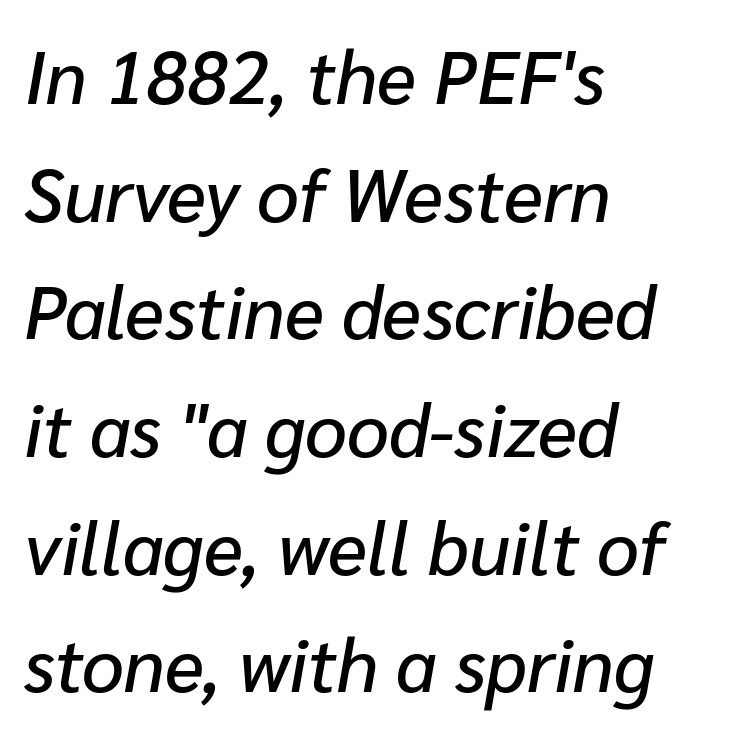
{"italic": "yes", "lean": "right", "slant_degrees": 10, "width": "normal", "stroke_contrast": "low", "x_height": "medium", "monospaced": "no", "underline": "no", "align": "left", "line_spacing": "normal", "line_spacing_ratio": 1.59, "letter_spacing": "normal", "letter_spacing_em": 0.0, "glyph_px": 74}
